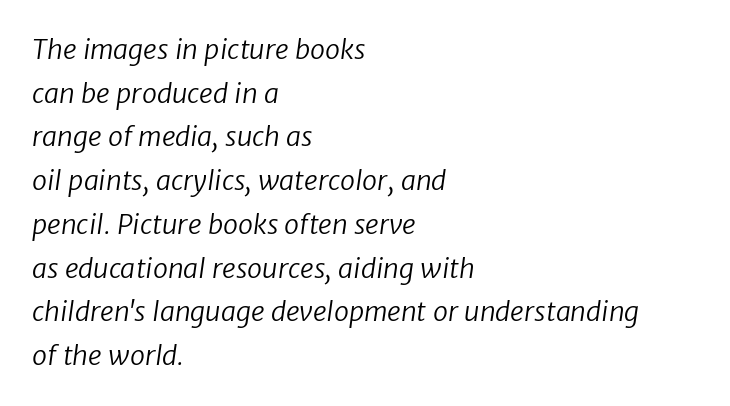
The image shows 27 px text type; set left-aligned, normal line spacing (1.62x), normal letter spacing, not underlined.
